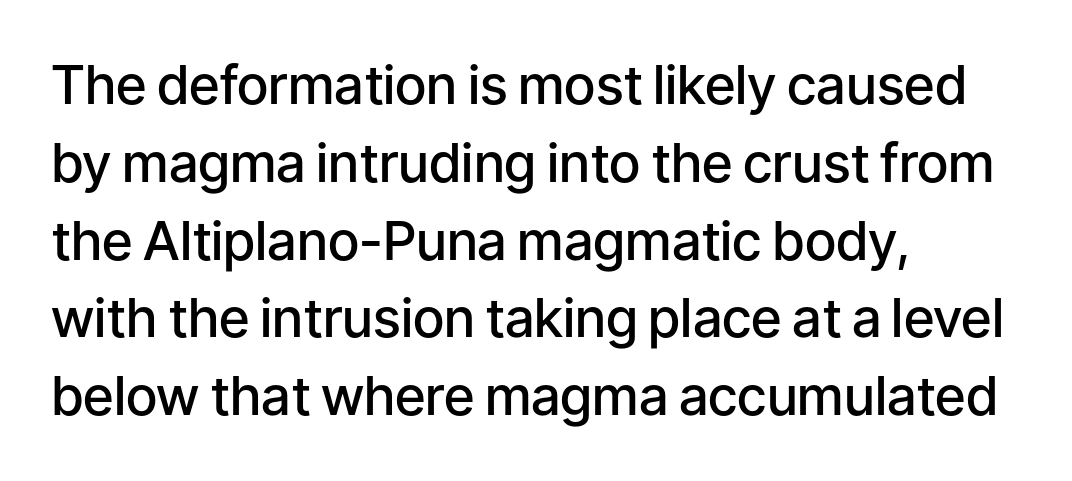
The image shows 54 px semibold sans-serif type, upright; set left-aligned, normal line spacing (1.44x), normal letter spacing, not underlined; low stroke contrast and a medium x-height.
